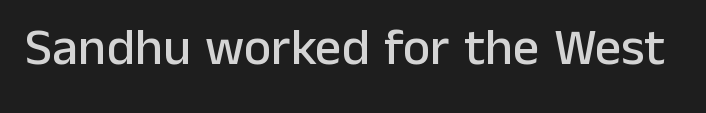
Q: Is the text italic (slanted)? A: No, it is upright.
Q: Is the typeface a serif or a sans-serif typeface? A: Sans-serif.
Q: Is the text underlined? A: No.
Q: Is the spacing between letters normal or unusually wide? A: Normal.
Q: Width (condensed, normal, or wide)? A: Normal.
Q: Stroke contrast? A: Low.
Q: x-height? A: Medium.
Q: Monospaced? A: No.
